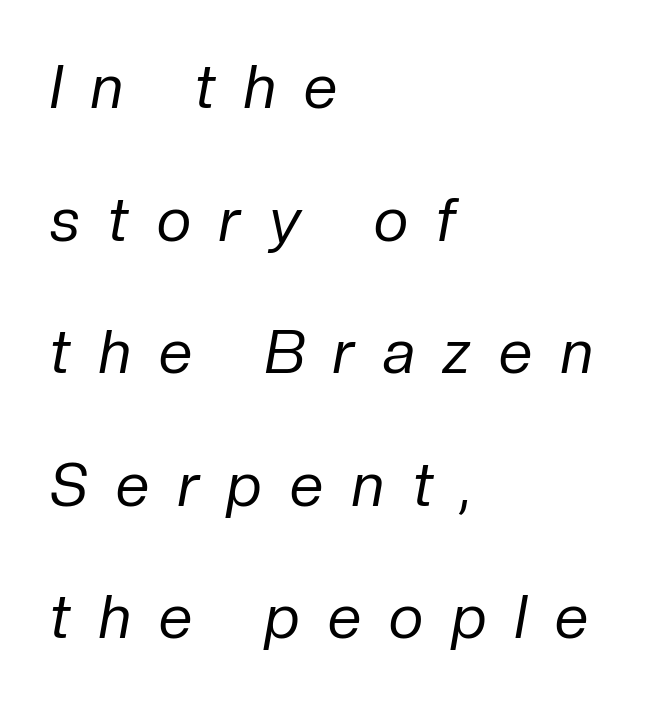
Does the lettering tilt? It does — this is italic. The rendering uses natural spacing where letterforms have individual widths. The string is rendered with underlining switched off. Vertical stems look standard width or narrower in stroke. Leftover space on each line is placed entirely after the last word. This sample trades compactness for vertical openness between lines.
